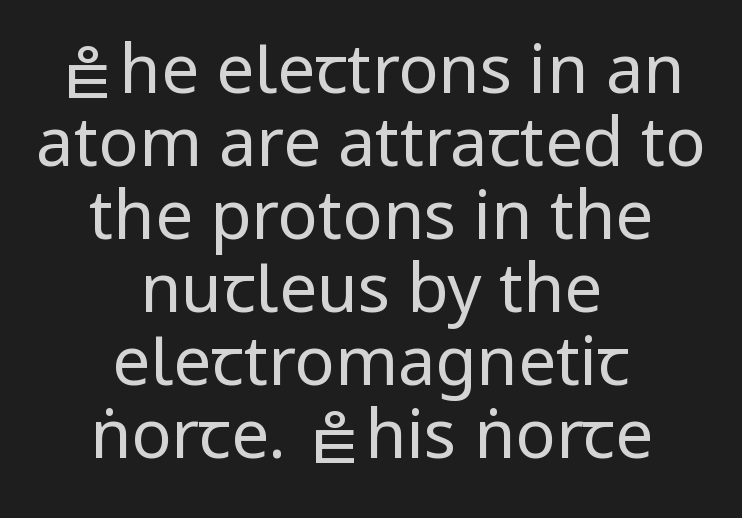
Q: Is the text bold? A: No.
Q: Is the text italic (slanted)? A: No, it is upright.
Q: Is the typeface a serif or a sans-serif typeface? A: Sans-serif.
Q: Is the text underlined? A: No.
Q: How is the paragraph aligned? A: Centered.
Q: Is the spacing between letters normal or unusually wide? A: Normal.
Q: Is the spacing between lines tight, normal or loose? A: Tight.
Q: Width (condensed, normal, or wide)? A: Condensed.
Q: Stroke contrast? A: Low.
Q: x-height? A: Large.
Q: Monospaced? A: No.
